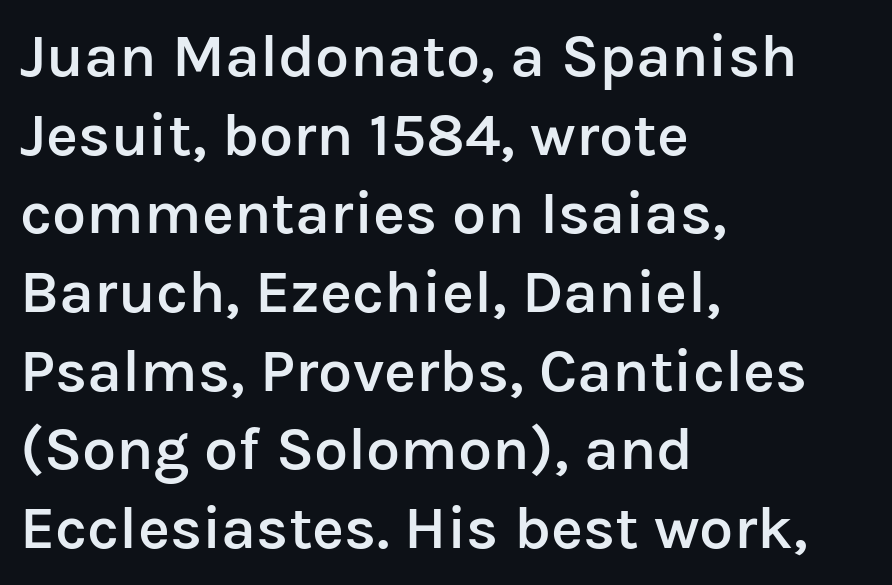
The image shows 61 px semibold sans-serif type, upright; set left-aligned, normal line spacing (1.29x), normal letter spacing, not underlined; low stroke contrast and a medium x-height.
